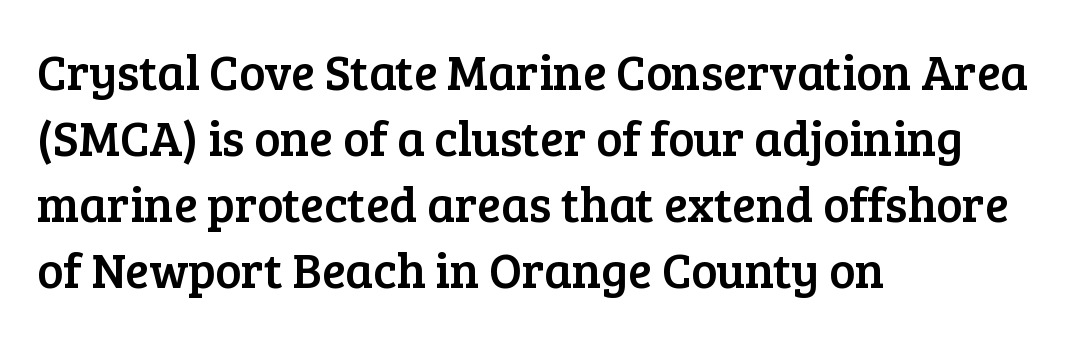
The image shows 49 px serif type, upright; set left-aligned, normal line spacing (1.35x), normal letter spacing, not underlined; low stroke contrast and a medium x-height.
